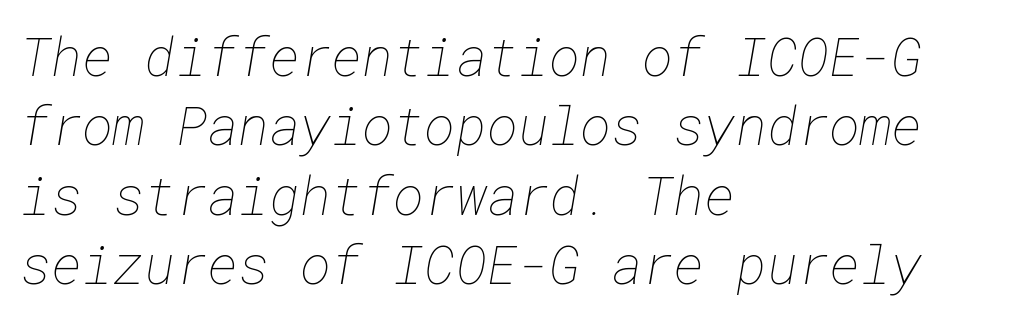
Q: Is the text bold? A: No.
Q: Is the text underlined? A: No.
Q: How is the paragraph aligned? A: Left-aligned.
Q: Is the spacing between letters normal or unusually wide? A: Normal.
Q: Is the spacing between lines tight, normal or loose? A: Normal.
Q: Width (condensed, normal, or wide)? A: Normal.
Q: Stroke contrast? A: Low.
Q: x-height? A: Medium.
